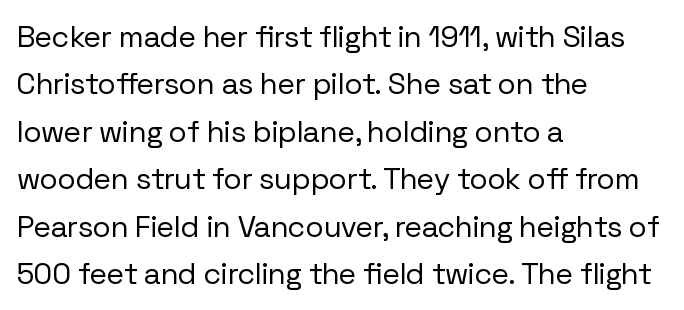
The image shows 30 px regular-weight sans-serif type, upright; set left-aligned, normal line spacing (1.58x), normal letter spacing, not underlined; low stroke contrast and a medium x-height.
